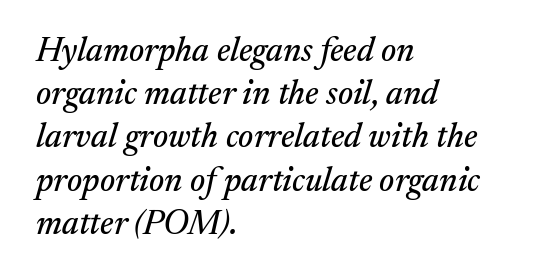
Q: Is the text italic (slanted)? A: Yes, it leans right by about 17 degrees.
Q: Is the typeface a serif or a sans-serif typeface? A: Serif.
Q: Is the text underlined? A: No.
Q: How is the paragraph aligned? A: Left-aligned.
Q: Is the spacing between letters normal or unusually wide? A: Normal.
Q: Is the spacing between lines tight, normal or loose? A: Normal.
Q: Width (condensed, normal, or wide)? A: Normal.
Q: Stroke contrast? A: Medium.
Q: x-height? A: Medium.
Q: Monospaced? A: No.
